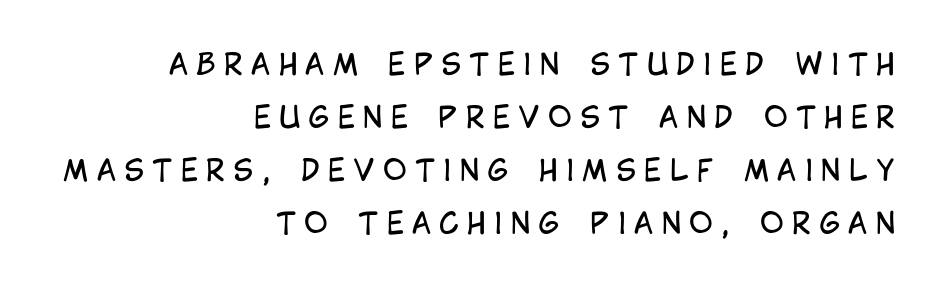
Is the stroke heavy? The answer is a plain regular-or-lighter. The face used here is rendered with a markedly widened letterfit. Honestly, there is no underline to notice here at all. Note: no serifs on the glyphs. Layout note: lines flush right. Think of a printed novel: that variable character pitch is what you see here.
